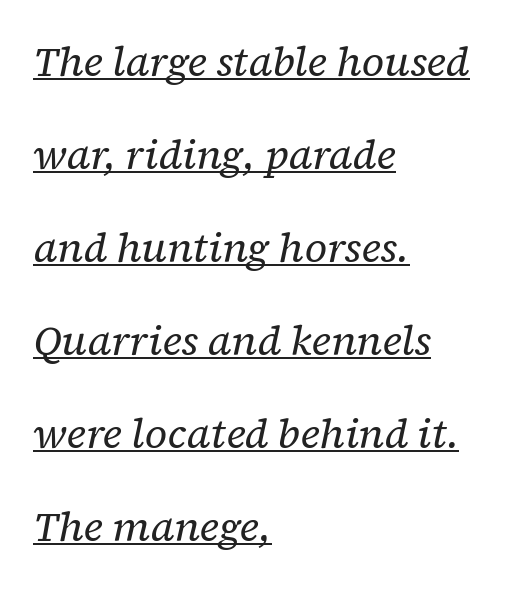
{"serif": "yes", "italic": "yes", "lean": "right", "slant_degrees": 12, "bold": "no", "weight": "regular", "width": "normal", "stroke_contrast": "low", "x_height": "medium", "monospaced": "no", "underline": "yes", "align": "left", "line_spacing": "loose", "line_spacing_ratio": 2.27, "letter_spacing": "normal", "letter_spacing_em": 0.0, "glyph_px": 41}
